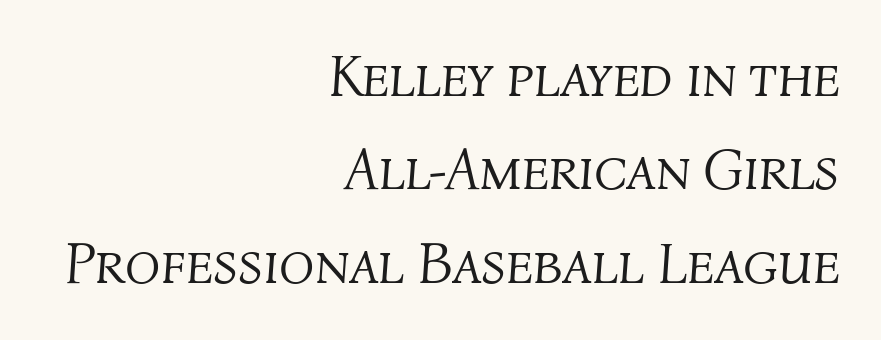
The image shows 58 px light type, italic (leaning right); set right-aligned, normal line spacing (1.61x), normal letter spacing, not underlined; medium stroke contrast and a medium x-height.
